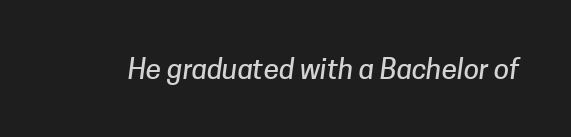
Nothing sits at the stroke ends, so this counts as sans-serif. Proportional: the letters do not fall into vertical columns. The glyphs are unaccompanied by any horizontal stroke below them. The letters sit at their default tracking, neither squeezed nor spread.
